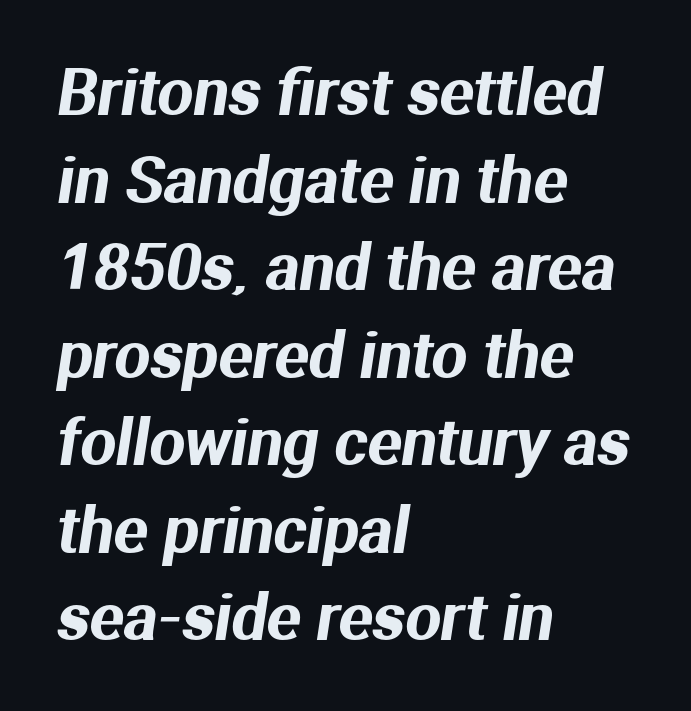
A bare baseline throughout the passage. This sample has the flowing, uneven cadence of proportional lettering. This sample uses plain, unmodified letter spacing. The rag falls on the right side of this text block.
